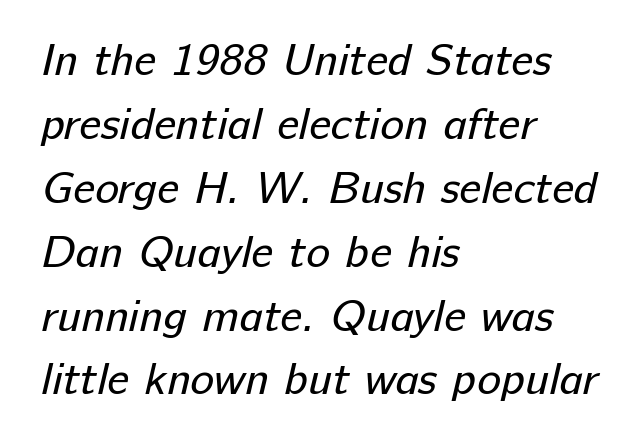
Q: Is the text bold? A: No.
Q: Is the typeface a serif or a sans-serif typeface? A: Sans-serif.
Q: Is the text underlined? A: No.
Q: How is the paragraph aligned? A: Left-aligned.
Q: Is the spacing between letters normal or unusually wide? A: Normal.
Q: Is the spacing between lines tight, normal or loose? A: Normal.
Q: Width (condensed, normal, or wide)? A: Normal.
Q: Stroke contrast? A: Low.
Q: x-height? A: Medium.
Q: Monospaced? A: No.
